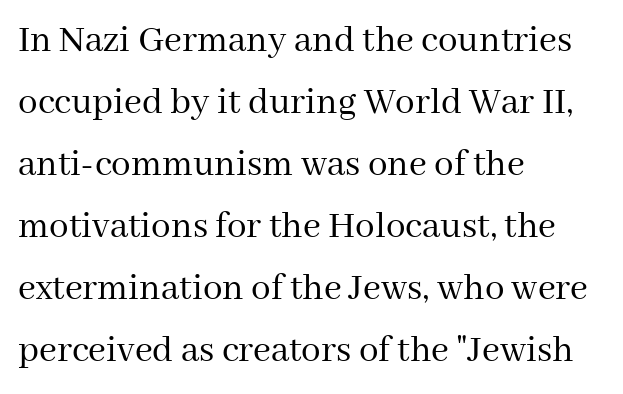
The image shows 39 px regular-weight serif type, upright; set left-aligned, normal line spacing (1.59x), normal letter spacing, not underlined; medium stroke contrast and a medium x-height.
